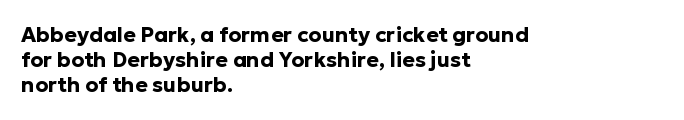
Each line starts at the same left margin while the right side varies. Upright lettering throughout. What stands out about the letter spacing? Nothing — it is the standard amount. Check the space under the baseline: it is left empty. The typesetting leans heavy: a genuine bold.
